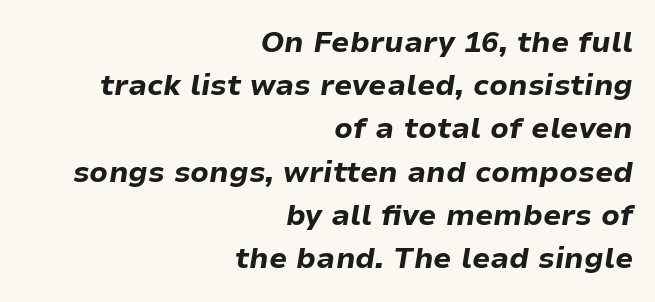
The face used here is rendered with its standard letterfit. These lines are rendered in a variable-pitch font. The specimen reads as italic at a glance. Heavy, bold letterforms. Whoever set this chose a conventional vertical rhythm. The paragraph shown leans on its right margin.
